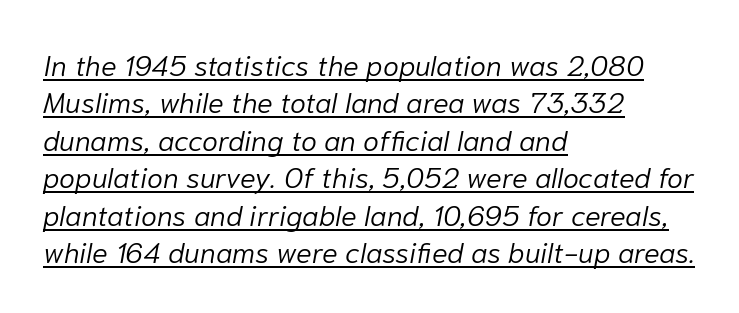
The image shows 29 px light type, italic (leaning right); set left-aligned, normal line spacing (1.29x), normal letter spacing, underlined; low stroke contrast and a medium x-height.
